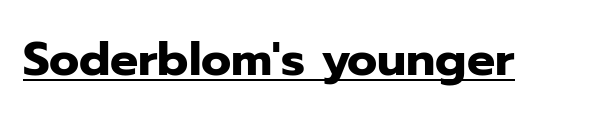
Each letter keeps its own natural width here, so spacing adapts to shape. The rendering shows plain stroke endings on the letterforms — a sans-serif design. Vertical strokes here are truly vertical. Glance below the letters and you will spot a drawn line. Is the letter spacing exaggerated? No — it looks like the ordinary default.
